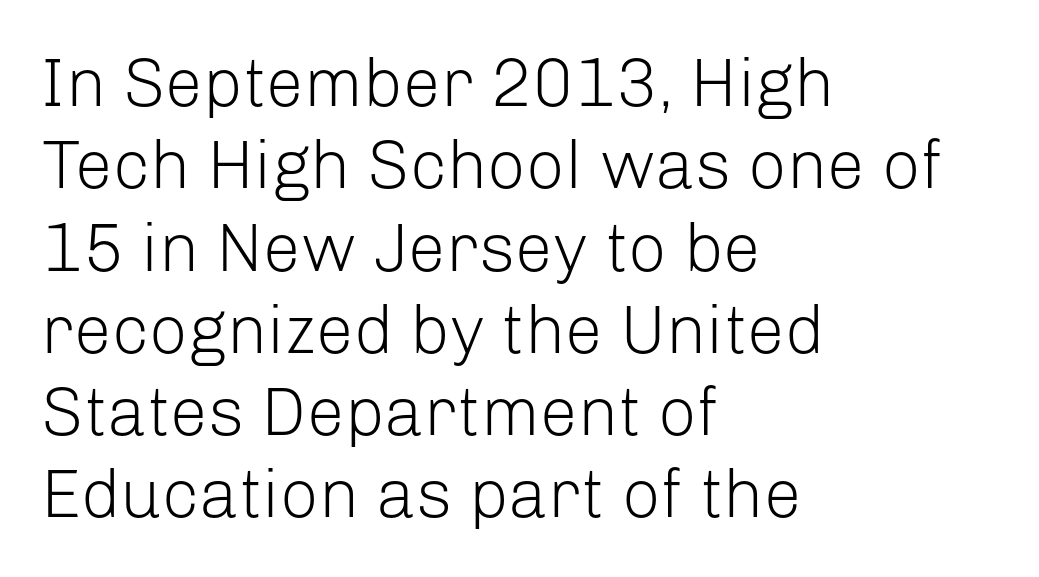
Words appear dense and cohesive because spacing is normal. The letterforms sit at book weight or below. The text was rendered using a sans face with plain stroke endings. The letters stand upright; this is a roman face. Character widths vary here, with narrow letters taking less room than wide ones.
